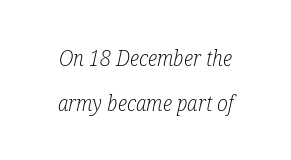
The image shows 22 px text type, italic (leaning right); set centered, loose line spacing (2.03x), normal letter spacing, not underlined.
